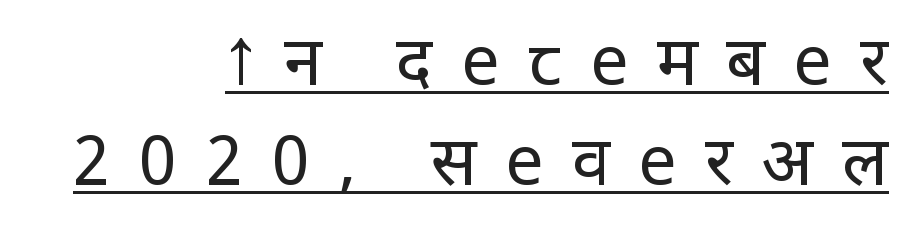
The letters advance in unequal steps, a hallmark of proportional type. The face used here is rendered with a markedly widened letterfit. Summary of weight: not heavy and not bold. The face used here is a sans, in the tradition of grotesques and geometrics. This is the regular roman posture of the typeface. The lines are quadded right.
